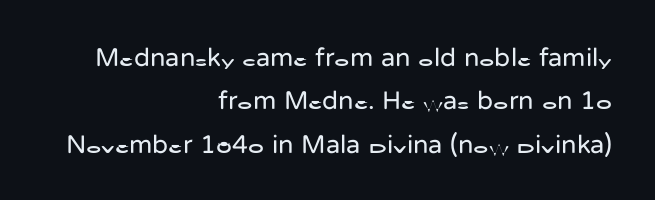
The image shows 26 px text type, upright; set right-aligned, normal line spacing (1.67x), normal letter spacing, not underlined.
